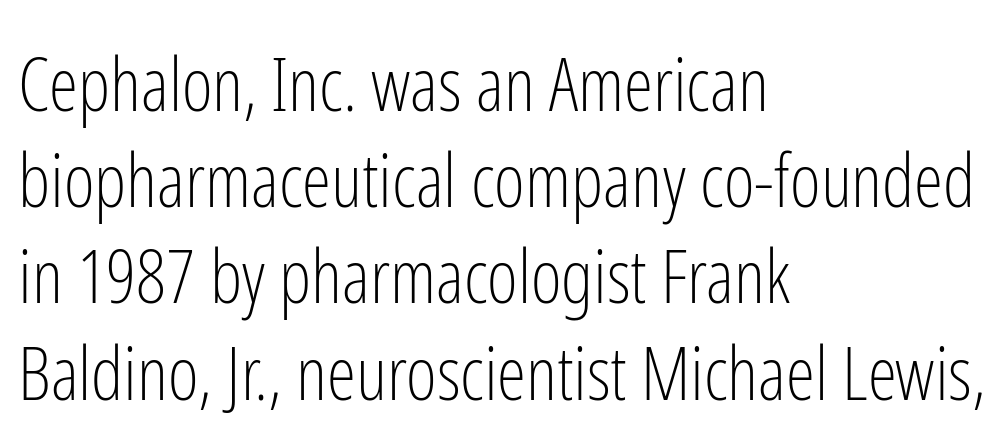
The image shows 74 px light, condensed sans-serif type, upright; set left-aligned, normal line spacing (1.3x), normal letter spacing, not underlined; low stroke contrast and a medium x-height.
